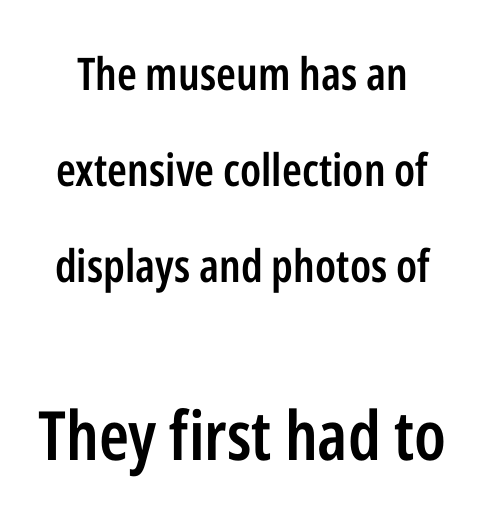
This is moderately heavy type, rendered in semibold. Is this a fixed-width face? No — the glyphs have proportional, varying widths. The emphasis by scale lands on block number two, below. Is the letter spacing exaggerated? No — it looks like the ordinary default.
